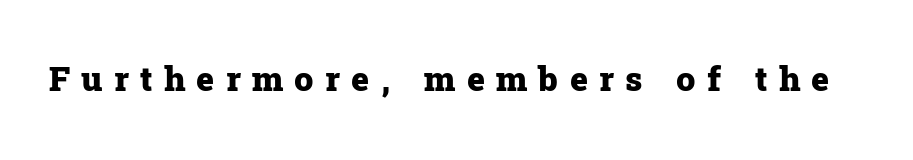
Strong, thick strokes mark this as bold type. Unlike italic type, these characters show no tilt at all. Characters follow at a spacing far wider than the type designer built in. The zone under the glyphs is completely vacant.
